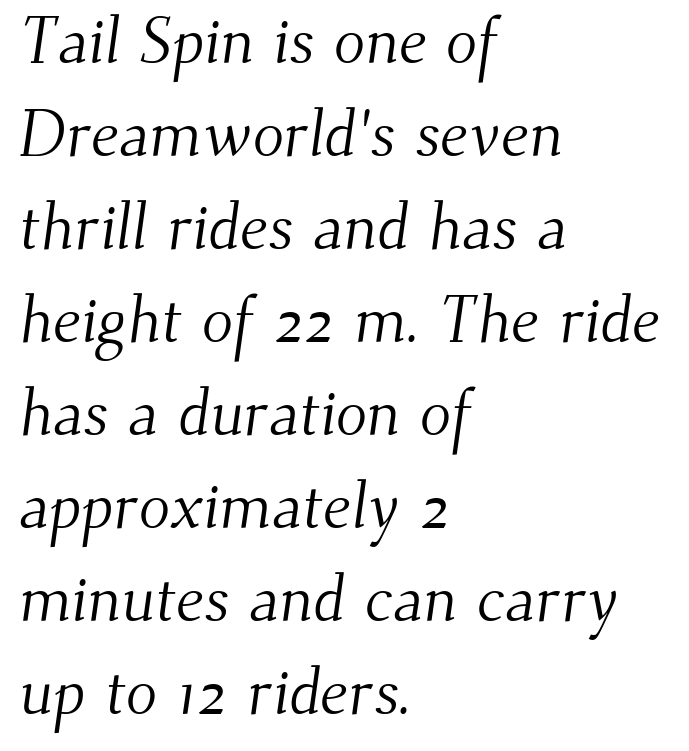
{"serif": "yes", "bold": "no", "weight": "light", "width": "normal", "stroke_contrast": "medium", "x_height": "small", "monospaced": "no", "underline": "no", "align": "left", "line_spacing": "normal", "line_spacing_ratio": 1.43, "letter_spacing": "normal", "letter_spacing_em": 0.0, "glyph_px": 65}
